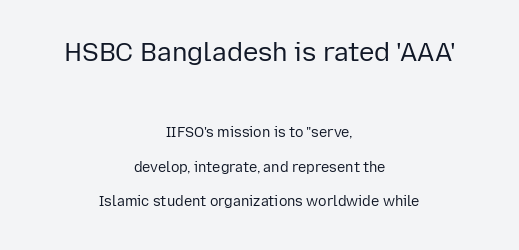
The composition opens big and finishes small. A student would call this center alignment; a typographer would say set centered. Each row of text sits above clean, open space. Ordinary non-slanted type is in use. These lines keep a tight, regular rhythm from letter to letter.
